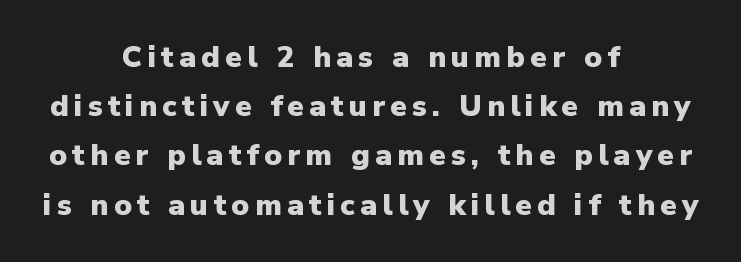
The letters advance in unequal steps, a hallmark of proportional type. Each letter's strokes conclude bluntly, with no projecting serifs. Every stem runs plumb, perpendicular to the baseline. Typesetter's note: full bold, strokes at maximum text heaviness. Does the copy run flush right? No — it is centered line by line. A normal amount of white space separates one row of letters from the next.
